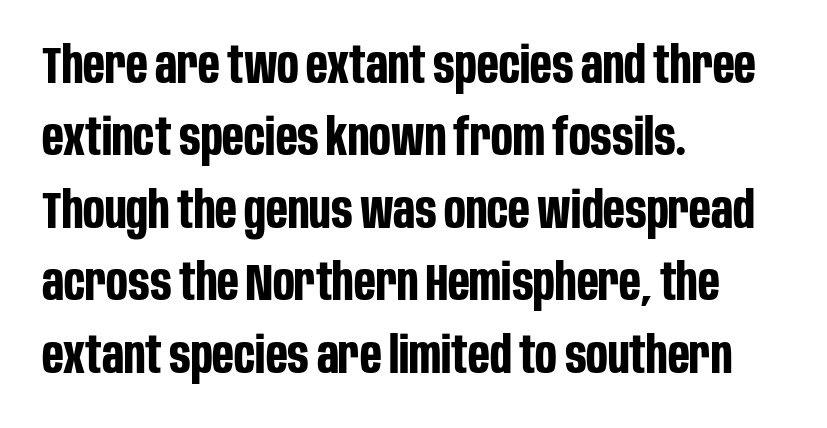
Q: Is the text bold? A: Yes.
Q: Is the text italic (slanted)? A: No, it is upright.
Q: Is the typeface a serif or a sans-serif typeface? A: Sans-serif.
Q: Is the text underlined? A: No.
Q: How is the paragraph aligned? A: Left-aligned.
Q: Is the spacing between letters normal or unusually wide? A: Normal.
Q: Is the spacing between lines tight, normal or loose? A: Normal.
Q: Width (condensed, normal, or wide)? A: Condensed.
Q: Stroke contrast? A: Low.
Q: x-height? A: Large.
Q: Monospaced? A: No.
